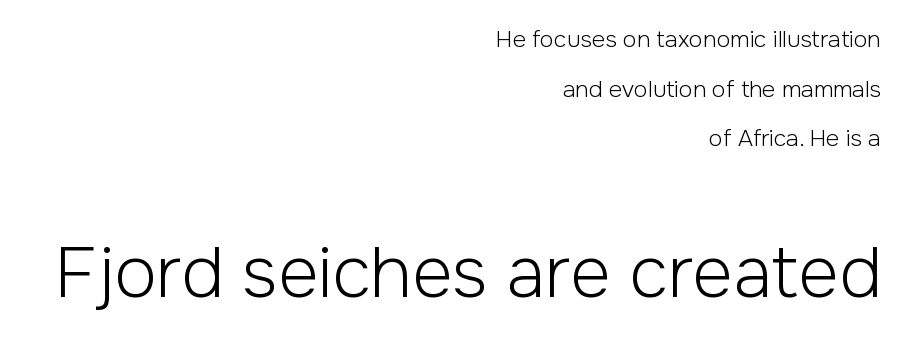
Q: Is the text bold? A: No.
Q: Is the text italic (slanted)? A: No, it is upright.
Q: Is the typeface a serif or a sans-serif typeface? A: Sans-serif.
Q: Is the text underlined? A: No.
Q: How is the paragraph aligned? A: Right-aligned.
Q: Is the spacing between letters normal or unusually wide? A: Normal.
Q: Is the spacing between lines tight, normal or loose? A: Loose.
Q: Which block of text is set in a larger size, the first (top) or the second (bottom)? A: The second (bottom) one.
Q: Width (condensed, normal, or wide)? A: Normal.
Q: Stroke contrast? A: Low.
Q: x-height? A: Medium.
Q: Monospaced? A: No.
